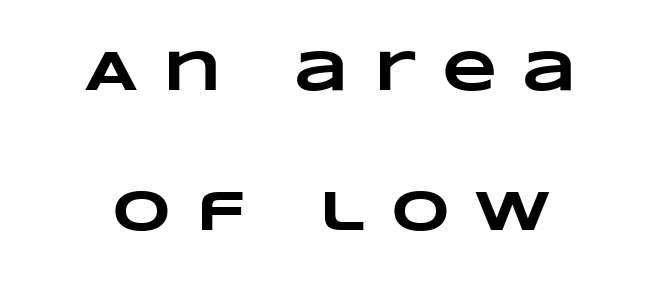
A typesetter would call this proportional, since set widths differ per character. I'd describe the lettering as bold — thick and assertive. Vertical spacing — loose. What stands out about the letter spacing? Its width — letters are far apart. Check under the words: just untouched page.
